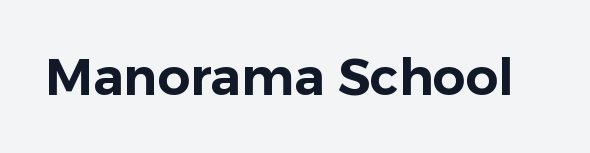
Q: Is the text italic (slanted)? A: No, it is upright.
Q: Is the typeface a serif or a sans-serif typeface? A: Sans-serif.
Q: Is the text underlined? A: No.
Q: Is the spacing between letters normal or unusually wide? A: Normal.
Q: Width (condensed, normal, or wide)? A: Normal.
Q: Stroke contrast? A: Low.
Q: x-height? A: Medium.
Q: Monospaced? A: No.
